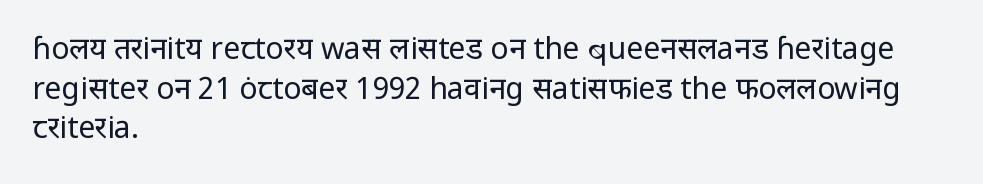
Each letter keeps its own natural width here, so spacing adapts to shape. Line beginnings align vertically; line endings do not. The characters display no serif detailing; their extremities are plain. The designer left line spacing at the default. Honestly, there is no underline to notice here at all.
